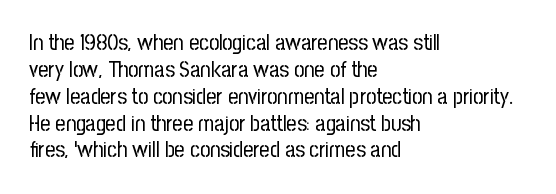
{"italic": "no", "bold": "no", "underline": "no", "align": "left", "line_spacing_ratio": 1.22, "letter_spacing": "normal", "letter_spacing_em": 0.0, "glyph_px": 22}
